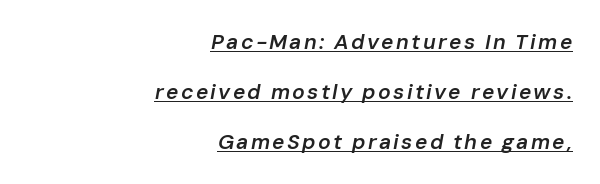
The image shows 21 px text type, italic (leaning right); set right-aligned, loose line spacing (2.38x), underlined.
